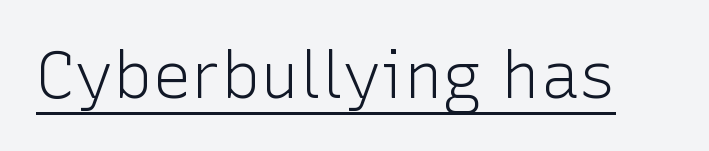
Q: Is the text bold? A: No.
Q: Is the text italic (slanted)? A: No, it is upright.
Q: Is the typeface a serif or a sans-serif typeface? A: Sans-serif.
Q: Is the text underlined? A: Yes.
Q: Is the spacing between letters normal or unusually wide? A: Normal.
Q: Width (condensed, normal, or wide)? A: Normal.
Q: Stroke contrast? A: Low.
Q: x-height? A: Medium.
Q: Monospaced? A: No.
